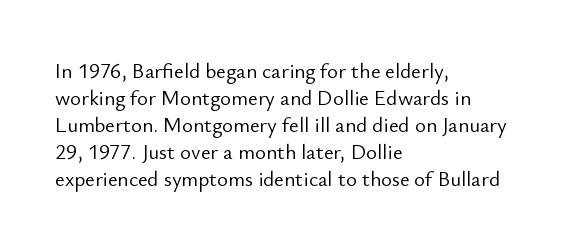
{"italic": "no", "bold": "no", "underline": "no", "align": "left", "line_spacing": "normal", "line_spacing_ratio": 1.29, "letter_spacing": "normal", "letter_spacing_em": 0.0, "glyph_px": 21}
